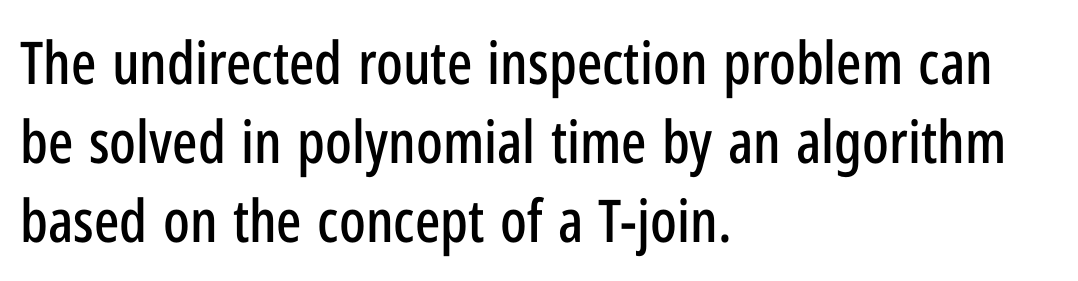
Q: Is the text italic (slanted)? A: No, it is upright.
Q: Is the typeface a serif or a sans-serif typeface? A: Sans-serif.
Q: Is the text underlined? A: No.
Q: How is the paragraph aligned? A: Left-aligned.
Q: Is the spacing between letters normal or unusually wide? A: Normal.
Q: Is the spacing between lines tight, normal or loose? A: Normal.
Q: Width (condensed, normal, or wide)? A: Condensed.
Q: Stroke contrast? A: Low.
Q: x-height? A: Medium.
Q: Monospaced? A: No.
